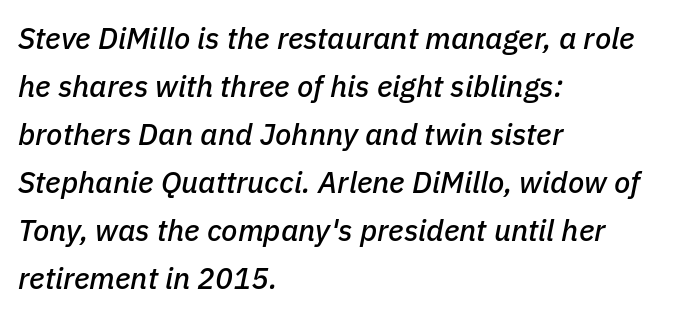
Q: Is the text italic (slanted)? A: Yes, it leans right by about 11 degrees.
Q: Is the text underlined? A: No.
Q: How is the paragraph aligned? A: Left-aligned.
Q: Is the spacing between letters normal or unusually wide? A: Normal.
Q: Is the spacing between lines tight, normal or loose? A: Normal.
Q: Width (condensed, normal, or wide)? A: Normal.
Q: Stroke contrast? A: Low.
Q: x-height? A: Medium.
Q: Monospaced? A: No.
